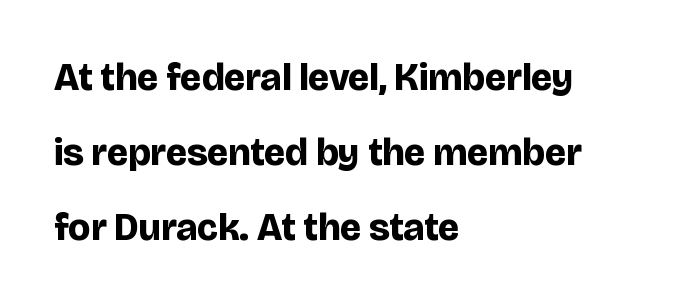
{"serif": "no", "italic": "no", "bold": "yes", "weight": "bold", "width": "normal", "stroke_contrast": "low", "x_height": "large", "monospaced": "no", "underline": "no", "align": "left", "line_spacing": "loose", "line_spacing_ratio": 1.97, "letter_spacing": "normal", "letter_spacing_em": 0.0, "glyph_px": 38}
